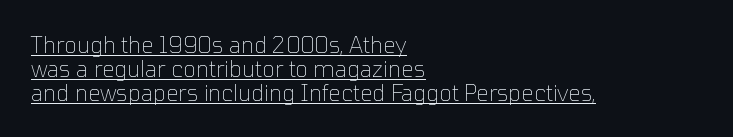
{"italic": "no", "bold": "no", "underline": "yes", "align": "left", "line_spacing": "tight", "line_spacing_ratio": 1.08, "letter_spacing": "normal", "letter_spacing_em": 0.0, "glyph_px": 22}
